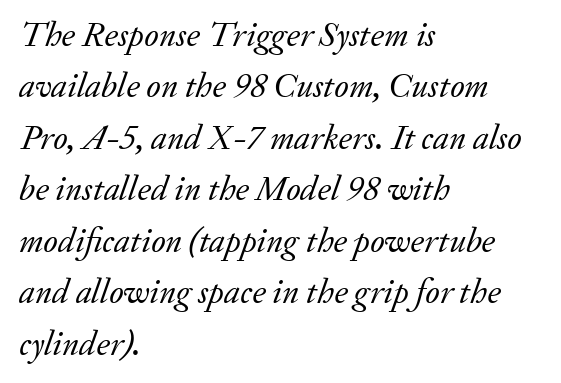
{"serif": "yes", "italic": "yes", "lean": "right", "slant_degrees": 20, "bold": "no", "weight": "regular", "width": "normal", "stroke_contrast": "low", "x_height": "small", "monospaced": "no", "underline": "no", "align": "left", "line_spacing": "normal", "line_spacing_ratio": 1.47, "letter_spacing": "normal", "letter_spacing_em": 0.0, "glyph_px": 35}
